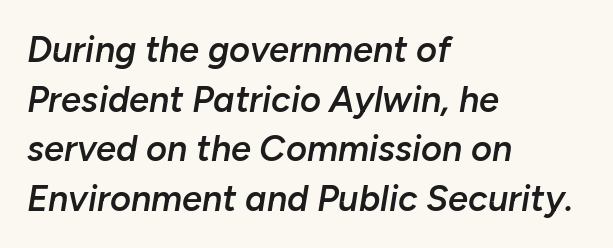
{"italic": "yes", "lean": "right", "slant_degrees": 10, "bold": "semi", "weight": "semibold", "width": "normal", "stroke_contrast": "low", "x_height": "medium", "monospaced": "no", "underline": "no", "align": "left", "line_spacing": "normal", "line_spacing_ratio": 1.38, "letter_spacing": "normal", "letter_spacing_em": 0.0, "glyph_px": 36}
